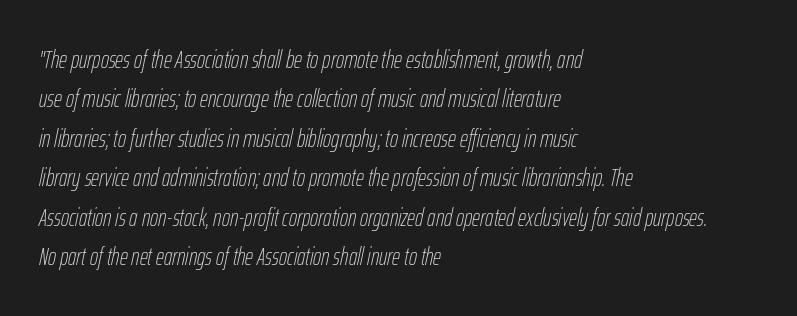
The image shows 25 px text type, italic (leaning right); set left-aligned, normal line spacing (1.58x), normal letter spacing, not underlined.
